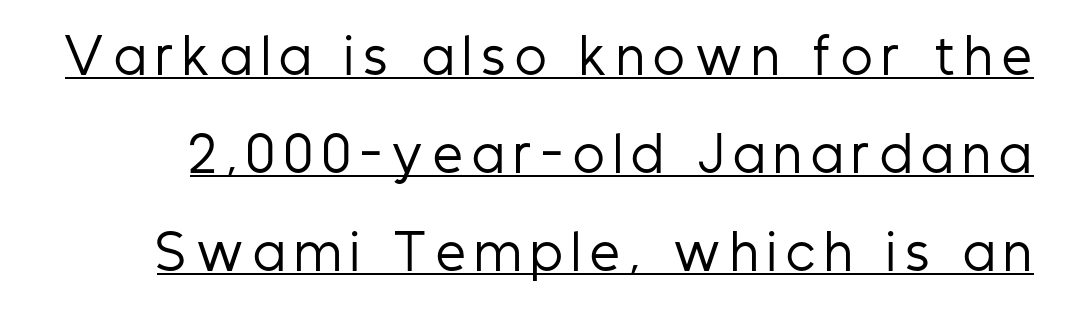
{"serif": "no", "italic": "no", "bold": "no", "weight": "regular", "width": "condensed", "stroke_contrast": "low", "x_height": "medium", "monospaced": "no", "underline": "yes", "line_spacing": "loose", "line_spacing_ratio": 2.09, "letter_spacing": "wide", "letter_spacing_em": 0.21, "glyph_px": 47}
